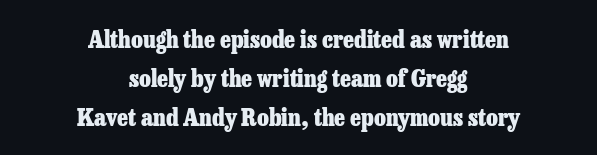
Q: Is the text bold? A: Yes.
Q: Is the text italic (slanted)? A: No, it is upright.
Q: Is the text underlined? A: No.
Q: How is the paragraph aligned? A: Centered.
Q: Is the spacing between letters normal or unusually wide? A: Normal.
Q: Is the spacing between lines tight, normal or loose? A: Normal.
